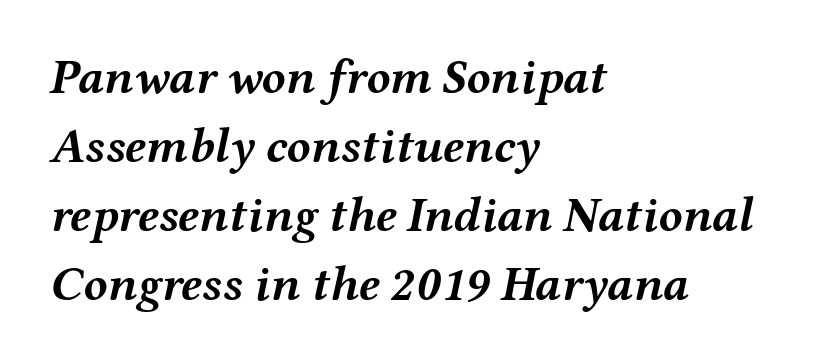
Slanted lettering throughout. Each glyph is drawn with heavy, bold strokes. Caption: standard tracking, unaltered. Reading down the column, the eye jumps a familiar distance to each next line. Each letter keeps its own natural width here, so spacing adapts to shape. These lines stack with their left ends in a neat column.
